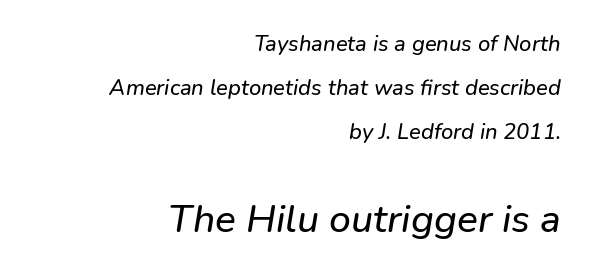
The image shows 39 px text type, italic (leaning right); set right-aligned, loose line spacing (2.01x), normal letter spacing, not underlined; the second (bottom) block is 1.77x larger; low stroke contrast and a medium x-height.
